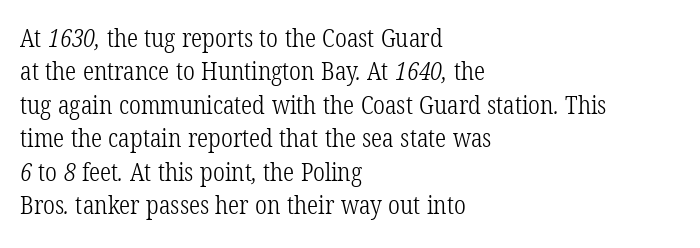
Q: Is the text bold? A: No.
Q: Is the text underlined? A: No.
Q: How is the paragraph aligned? A: Left-aligned.
Q: Is the spacing between letters normal or unusually wide? A: Normal.
Q: Is the spacing between lines tight, normal or loose? A: Normal.
